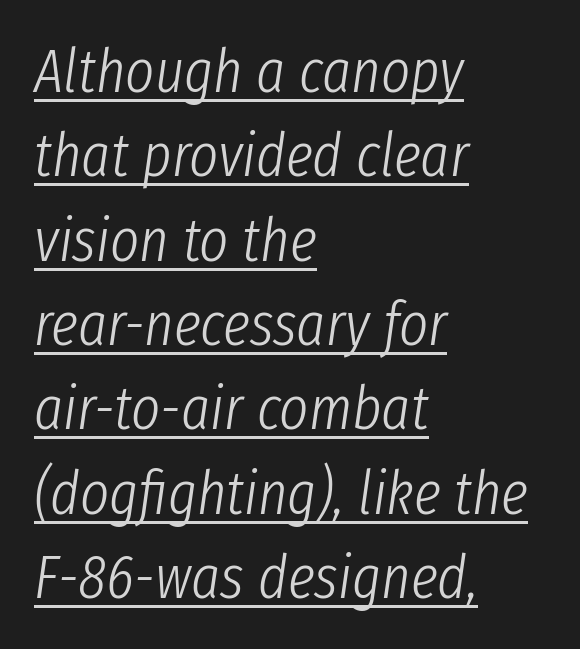
The letters look calm and open, with moderate or lighter stems. This sample carries an underscore along the baseline area. The specimen reads as italic at a glance. Note the varied advance widths — an 'i' is clearly narrower than an 'm'. The paragraph shown leans on its left margin. Reading down the column, the eye jumps a familiar distance to each next line.
